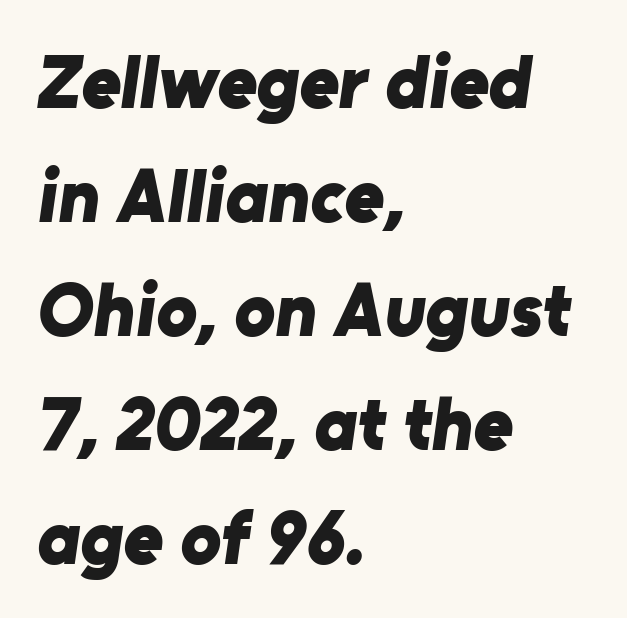
The image shows 76 px bold sans-serif type; set left-aligned, normal line spacing (1.5x), normal letter spacing, not underlined; low stroke contrast and a medium x-height.
